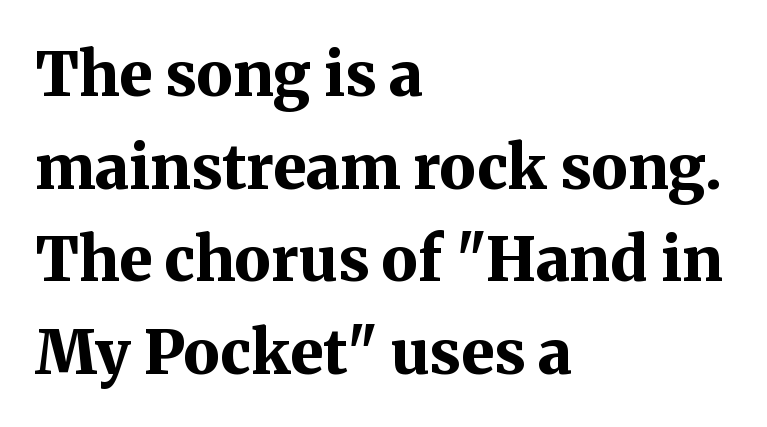
Each letter keeps its own natural width here, so spacing adapts to shape. Serif or sans? Serif — the stroke terminals have little feet. Caption: bold face, heavy strokes. The lines sit at an ordinary, default distance from one another. There is no visible air inserted between adjacent glyphs.
